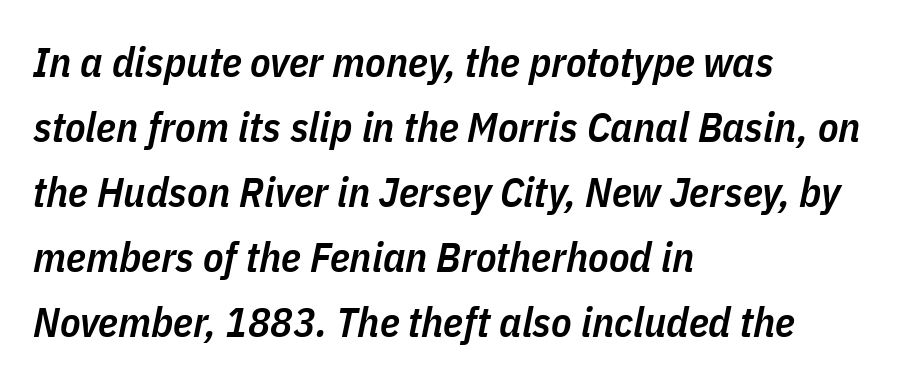
The image shows 42 px semibold, condensed type, italic (leaning right); set left-aligned, normal line spacing (1.55x), normal letter spacing, not underlined; low stroke contrast and a medium x-height.
